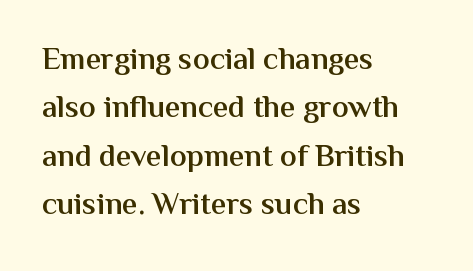
{"serif": "no", "italic": "no", "bold": "semi", "weight": "semibold", "width": "normal", "stroke_contrast": "medium", "x_height": "medium", "monospaced": "no", "underline": "no", "align": "left", "line_spacing": "normal", "line_spacing_ratio": 1.56, "letter_spacing": "normal", "letter_spacing_em": 0.0, "glyph_px": 31}
